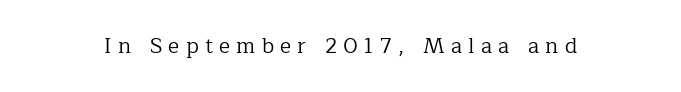
Q: Is the text bold? A: No.
Q: Is the text italic (slanted)? A: No, it is upright.
Q: Is the text underlined? A: No.
Q: Is the spacing between letters normal or unusually wide? A: Unusually wide.
